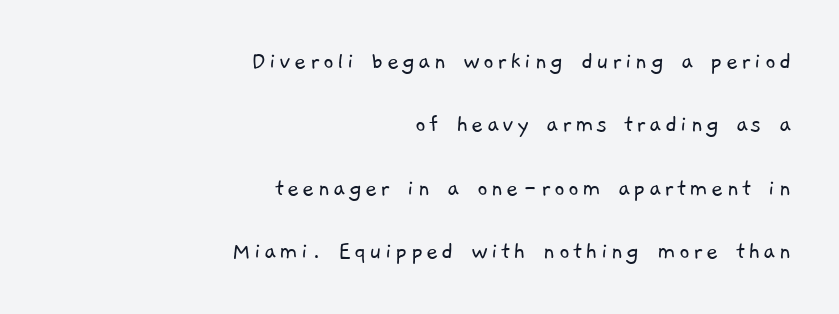
The gap between lines stays unmarked. Think standard paragraph weight, or any step lighter than that. How would I describe the line gaps? Wide and relaxed. Where is the straight margin? On the right.
